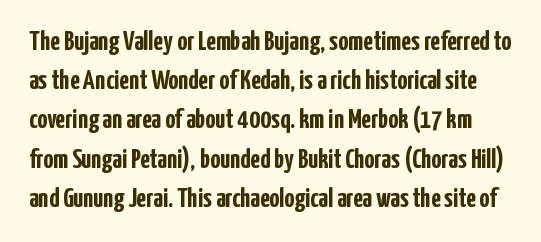
Quick note: interline space is typical. Nothing sits at the stroke ends, so this counts as sans-serif. Nothing unusual about the tracking: characters are spaced as the font intends. Each glyph is drawn with heavy, bold strokes. The baseline area is clear.
